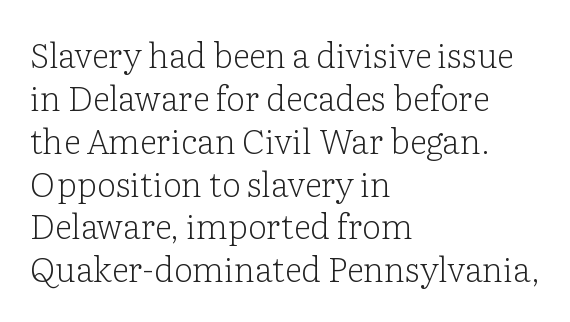
Q: Is the text bold? A: No.
Q: Is the text italic (slanted)? A: No, it is upright.
Q: Is the typeface a serif or a sans-serif typeface? A: Serif.
Q: Is the text underlined? A: No.
Q: How is the paragraph aligned? A: Left-aligned.
Q: Is the spacing between letters normal or unusually wide? A: Normal.
Q: Is the spacing between lines tight, normal or loose? A: Normal.
Q: Width (condensed, normal, or wide)? A: Normal.
Q: Stroke contrast? A: Low.
Q: x-height? A: Medium.
Q: Monospaced? A: No.
